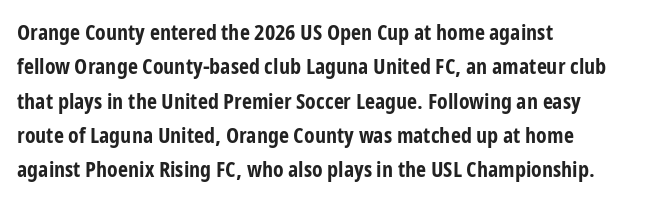
{"italic": "no", "bold": "yes", "underline": "no", "align": "left", "line_spacing": "normal", "line_spacing_ratio": 1.56, "letter_spacing": "normal", "letter_spacing_em": 0.0, "glyph_px": 22}
